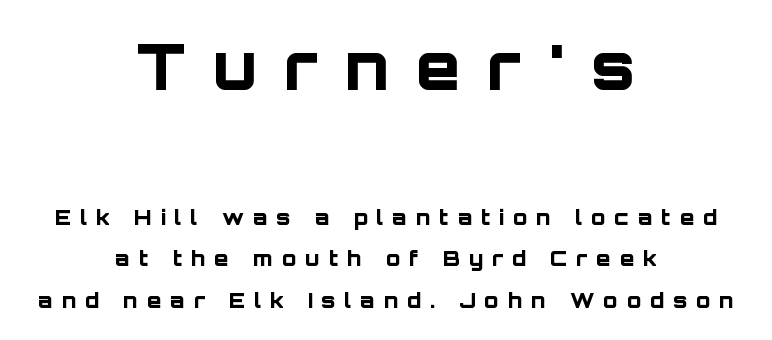
Q: Is the text bold? A: Yes.
Q: Is the text italic (slanted)? A: No, it is upright.
Q: Is the typeface a serif or a sans-serif typeface? A: Sans-serif.
Q: Is the text underlined? A: No.
Q: How is the paragraph aligned? A: Centered.
Q: Is the spacing between letters normal or unusually wide? A: Unusually wide.
Q: Is the spacing between lines tight, normal or loose? A: Loose.
Q: Which block of text is set in a larger size, the first (top) or the second (bottom)? A: The first (top) one.
Q: Width (condensed, normal, or wide)? A: Normal.
Q: Stroke contrast? A: Low.
Q: x-height? A: Large.
Q: Monospaced? A: No.
